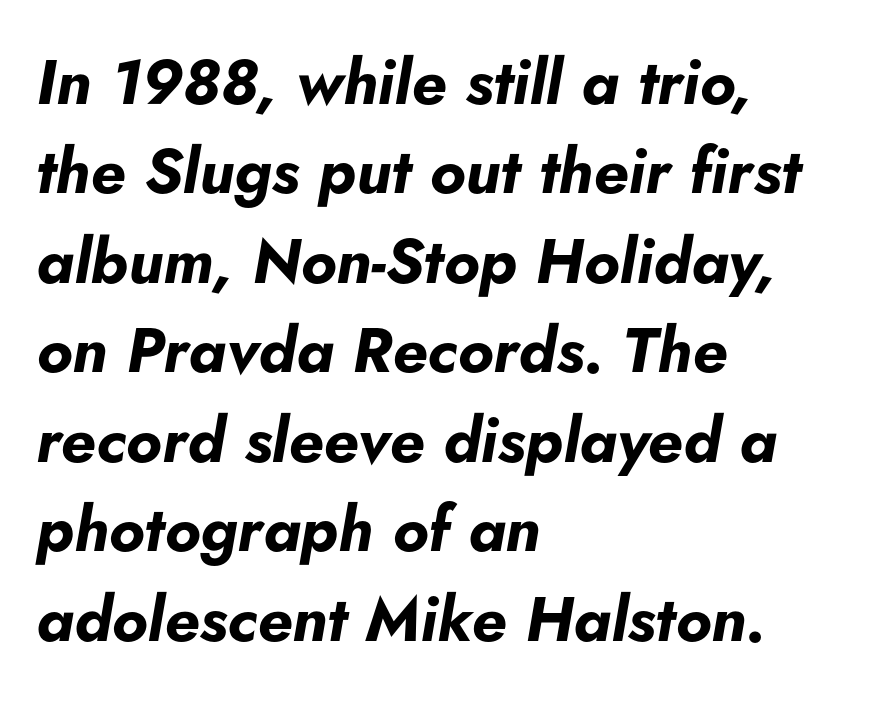
This sample keeps an unexceptional amount of space between lines. Between one letter and the next there's only the usual sliver of space. Has an underline been added? It has not. I'd describe the lettering as bold — thick and assertive.
